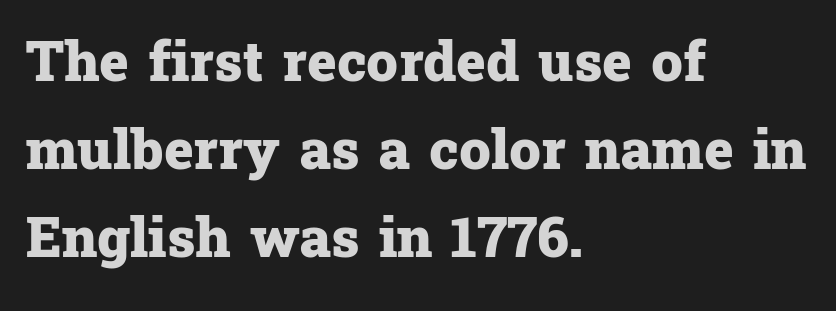
{"serif": "yes", "italic": "no", "bold": "yes", "weight": "heavy", "width": "normal", "stroke_contrast": "low", "x_height": "medium", "monospaced": "no", "underline": "no", "align": "left", "line_spacing": "normal", "line_spacing_ratio": 1.57, "letter_spacing": "normal", "letter_spacing_em": 0.0, "glyph_px": 56}
